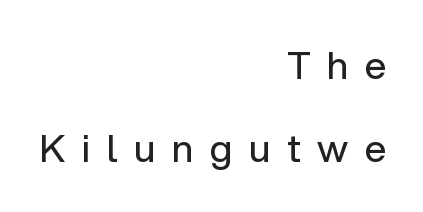
Rule under the text: the space is simply empty. Posture: vertical. Reading down the block, your eye finds every line finishing at a fixed right position. Typographically, this falls in the sans-serif category. The horizontal fit of the characters is loose and conspicuously gappy. No letter is thick-stroked: the sample isn't bold.
